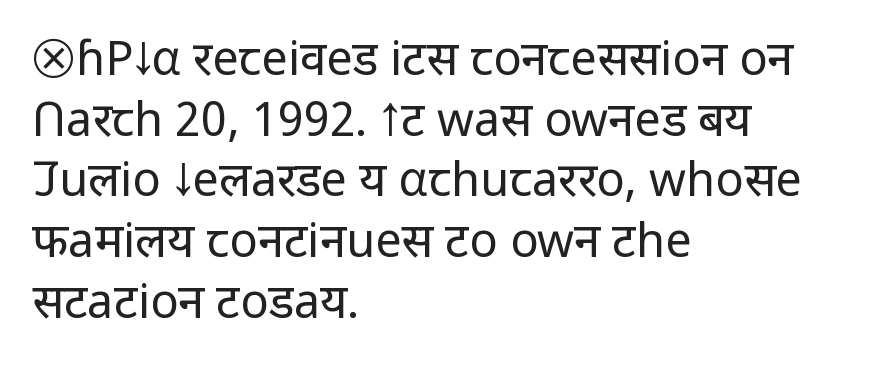
{"serif": "no", "italic": "no", "bold": "no", "weight": "regular", "width": "normal", "stroke_contrast": "low", "x_height": "medium", "monospaced": "no", "underline": "no", "align": "left", "line_spacing": "normal", "line_spacing_ratio": 1.29, "letter_spacing": "normal", "letter_spacing_em": 0.0, "glyph_px": 47}
